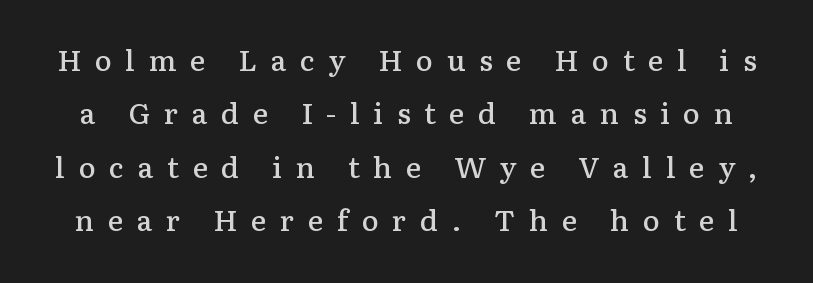
{"serif": "yes", "italic": "no", "bold": "semi", "weight": "semibold", "width": "normal", "stroke_contrast": "low", "x_height": "medium", "monospaced": "no", "underline": "no", "line_spacing_ratio": 1.84, "letter_spacing": "wide", "letter_spacing_em": 0.47, "glyph_px": 29}
